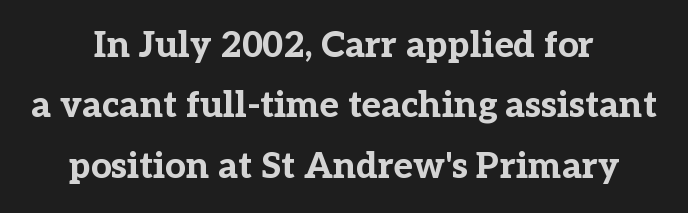
Q: Is the text bold? A: Yes.
Q: Is the text italic (slanted)? A: No, it is upright.
Q: Is the typeface a serif or a sans-serif typeface? A: Serif.
Q: Is the text underlined? A: No.
Q: How is the paragraph aligned? A: Centered.
Q: Is the spacing between letters normal or unusually wide? A: Normal.
Q: Is the spacing between lines tight, normal or loose? A: Normal.
Q: Width (condensed, normal, or wide)? A: Normal.
Q: Stroke contrast? A: Low.
Q: x-height? A: Medium.
Q: Monospaced? A: No.
